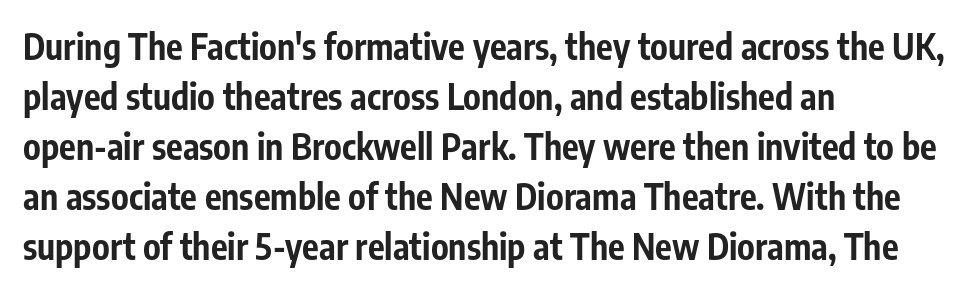
{"serif": "no", "italic": "no", "bold": "yes", "weight": "bold", "width": "condensed", "stroke_contrast": "low", "x_height": "medium", "monospaced": "no", "underline": "no", "align": "left", "line_spacing": "normal", "line_spacing_ratio": 1.43, "letter_spacing": "normal", "letter_spacing_em": 0.0, "glyph_px": 35}
